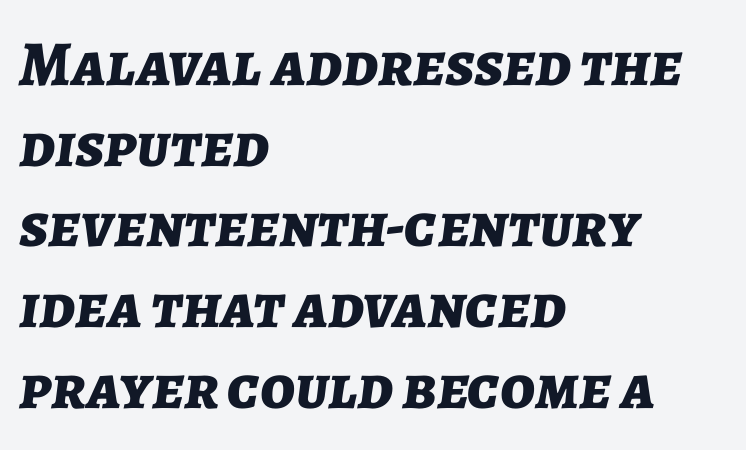
Does the lettering tilt? It does — this is italic. Is the type bold? Yes — the strokes are clearly thick and heavy. Words float on clear page, feet unadorned. If you measured baseline to baseline, you'd find a middling distance. The paragraph has a hard left edge and a soft right edge.
